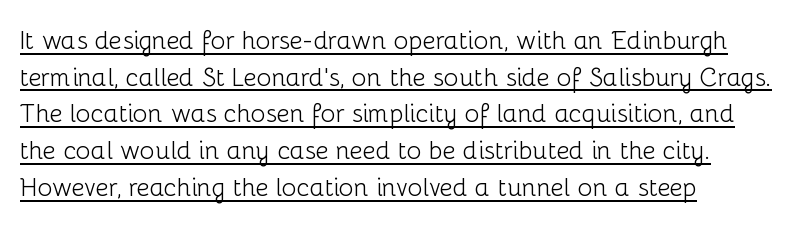
This rendering uses left alignment, leaving the right contour irregular. Quick note: interline space is typical. Default kerning and tracking; the words read as compact shapes. Notice how a bar underscores the lettering throughout. Posture: upright roman.
